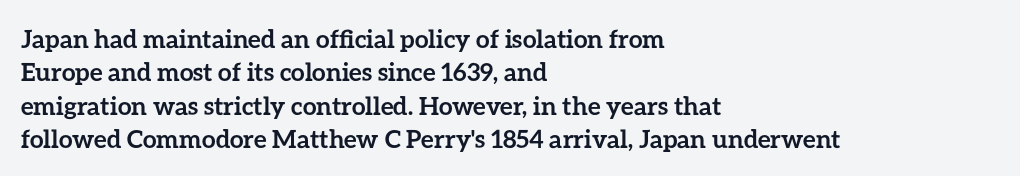
Notice how the passage keeps a crisp vertical edge on the left only. Ordinary non-slanted type is in use. This sample uses plain, unmodified letter spacing. Strong, thick strokes mark this as bold type. Normally led — the rows are evenly, conventionally spaced.
